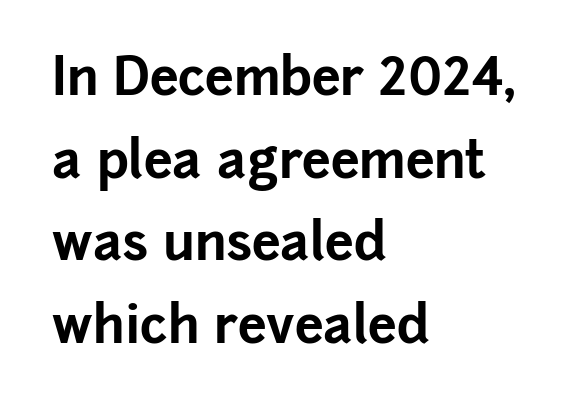
Summary of weight: heavy, a full bold. Line beginnings align vertically; line endings do not. The passage shown is not underscored anywhere. These lines are composed in type without serifs.
